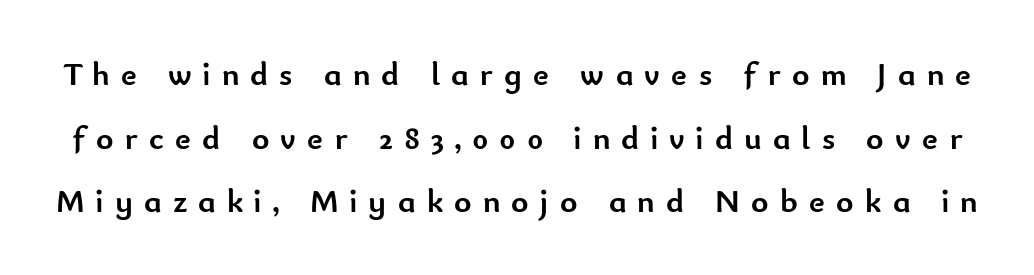
What's the leading like? Stretched, with rows far apart. Quick note: not italic, upright. Look at the tracking — it's clearly loosened, letters drifting apart. The characters display no serif detailing; their extremities are plain. Check the space under the baseline: it is left empty. Weight check: bold — yes, fully.
